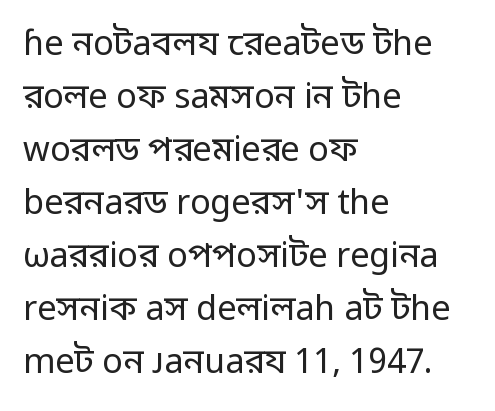
Vertical stems look standard width or narrower in stroke. Is this a sans? Yes — the strokes have no serifs. This sample uses plain, unmodified letter spacing. Horizontally, the lines are justified to the leading edge only.
